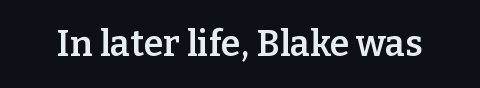
{"serif": "yes", "italic": "no", "bold": "semi", "weight": "semibold", "width": "normal", "stroke_contrast": "low", "x_height": "medium", "monospaced": "no", "underline": "no", "letter_spacing": "normal", "letter_spacing_em": 0.0, "glyph_px": 36}
